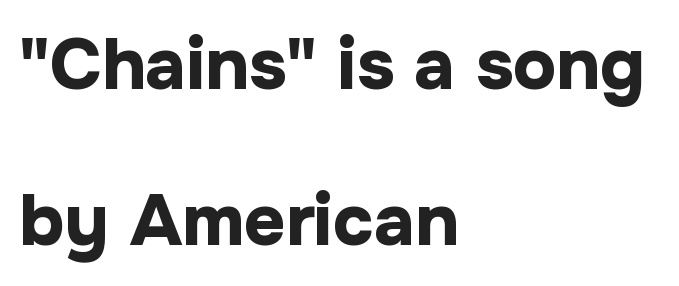
Q: Is the text bold? A: Yes.
Q: Is the text italic (slanted)? A: No, it is upright.
Q: Is the typeface a serif or a sans-serif typeface? A: Sans-serif.
Q: Is the text underlined? A: No.
Q: How is the paragraph aligned? A: Left-aligned.
Q: Is the spacing between letters normal or unusually wide? A: Normal.
Q: Is the spacing between lines tight, normal or loose? A: Loose.
Q: Width (condensed, normal, or wide)? A: Normal.
Q: Stroke contrast? A: Low.
Q: x-height? A: Medium.
Q: Monospaced? A: No.
